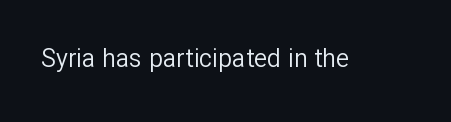
Q: Is the text bold? A: No.
Q: Is the text italic (slanted)? A: No, it is upright.
Q: Is the text underlined? A: No.
Q: Is the spacing between letters normal or unusually wide? A: Normal.
